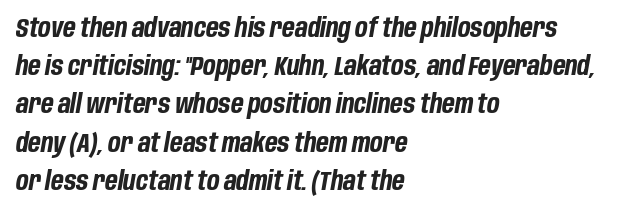
In CSS terms this would be text-align: left. Normally led — the rows are evenly, conventionally spaced. Look at the tracking — it's just the regular setting, nothing added. Tall strokes in this sample are angled rather than plumb. No word sits above an underline. Weight check: bold — yes, fully.
